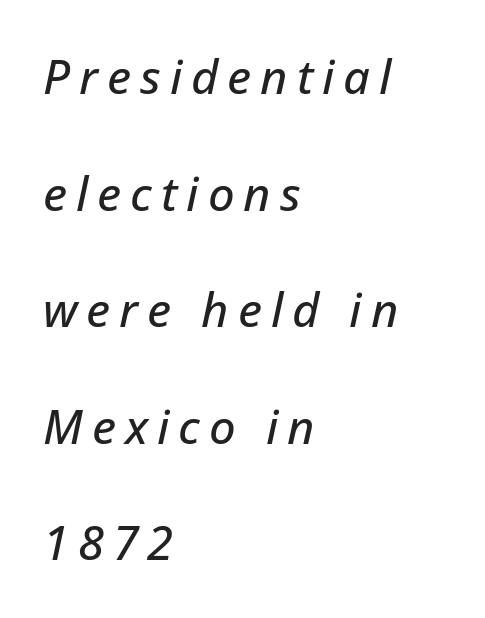
{"italic": "yes", "lean": "right", "slant_degrees": 12, "width": "normal", "stroke_contrast": "low", "x_height": "medium", "monospaced": "no", "underline": "no", "align": "left", "line_spacing": "loose", "line_spacing_ratio": 2.48, "glyph_px": 47}
